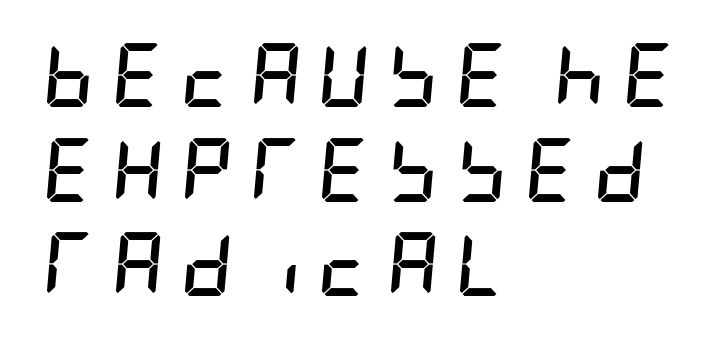
Q: Is the text bold? A: Yes.
Q: Is the text italic (slanted)? A: Yes, it leans right by about 5 degrees.
Q: Is the text underlined? A: No.
Q: How is the paragraph aligned? A: Left-aligned.
Q: Is the spacing between letters normal or unusually wide? A: Unusually wide.
Q: Is the spacing between lines tight, normal or loose? A: Normal.
Q: Width (condensed, normal, or wide)? A: Condensed.
Q: Stroke contrast? A: Low.
Q: x-height? A: Large.
